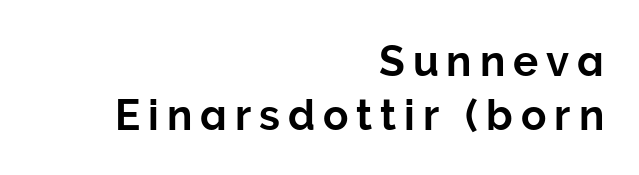
This rendering uses right alignment, leaving the left contour irregular. Notice how descenders clear the ascenders below comfortably — that's standard leading. The font family rendered here belongs to the sans-serif group. Does the lettering tilt? It doesn't — this is upright. Spacing verdict: proportional, widths tailored to each character.
